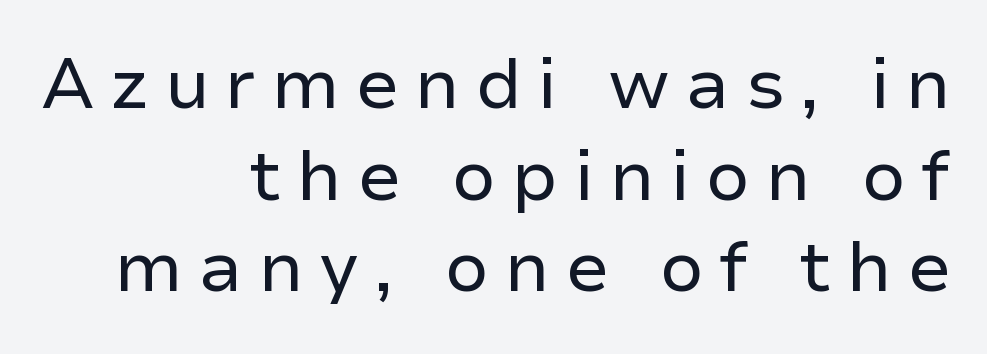
The image shows 71 px regular-weight sans-serif type, upright; set right-aligned, normal line spacing (1.29x), unusually wide letter spacing (+0.21 em), not underlined; low stroke contrast and a medium x-height.
